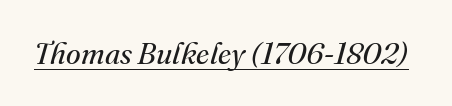
Check where the strokes stop: tiny serifs finish them off. The font is comparable to plain body text, perhaps lighter. In terms of letterspacing, this is plain default setting. Do the characters align in a grid? No, the font is proportional. This is underlined copy, the kind a proofreader might mark for attention.
